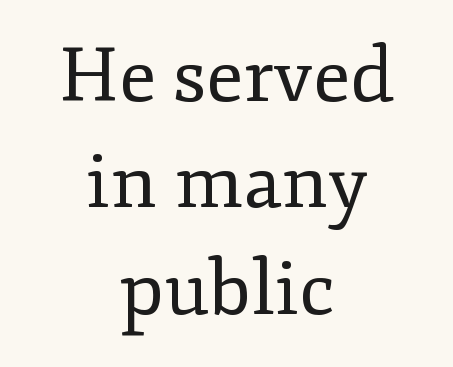
Q: Is the text bold? A: No.
Q: Is the text italic (slanted)? A: No, it is upright.
Q: Is the typeface a serif or a sans-serif typeface? A: Serif.
Q: Is the text underlined? A: No.
Q: How is the paragraph aligned? A: Centered.
Q: Is the spacing between letters normal or unusually wide? A: Normal.
Q: Is the spacing between lines tight, normal or loose? A: Normal.
Q: Width (condensed, normal, or wide)? A: Normal.
Q: Stroke contrast? A: Low.
Q: x-height? A: Small.
Q: Monospaced? A: No.
